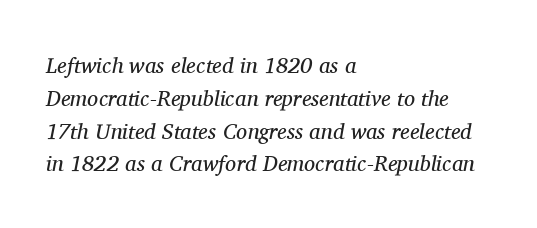
{"italic": "yes", "lean": "right", "slant_degrees": 11, "bold": "no", "underline": "no", "align": "left", "line_spacing": "normal", "line_spacing_ratio": 1.49, "letter_spacing": "normal", "letter_spacing_em": 0.0, "glyph_px": 22}
